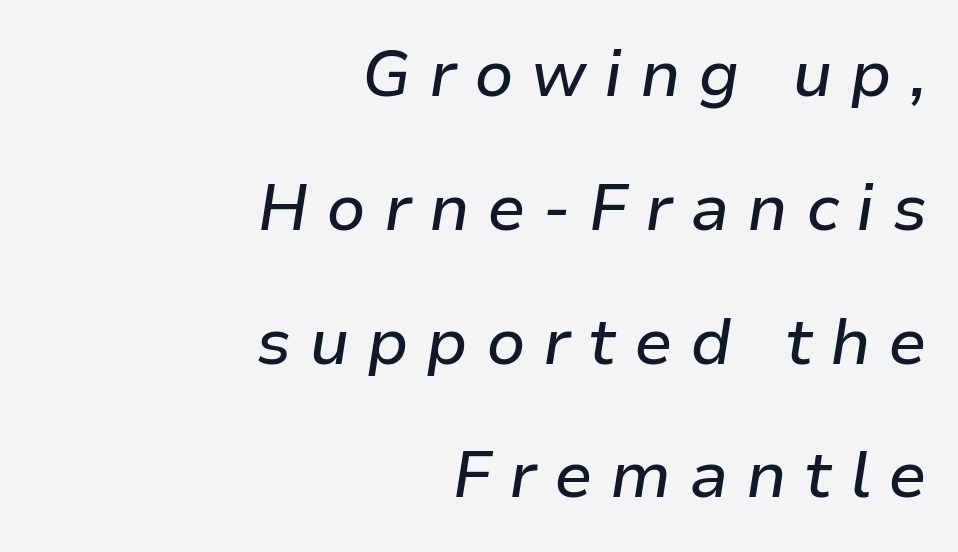
A typesetter would call this proportional, since set widths differ per character. This rendering widens character spacing well past its baseline value. A typesetter would mark this as italic. In terms of leading, this rendering errs on the spacious side. Any mark beneath the type? The region is blank.
